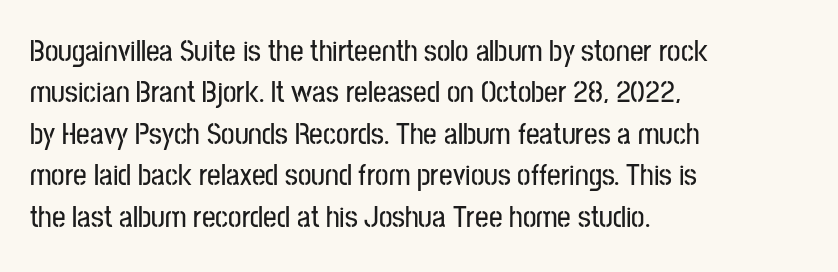
{"serif": "no", "italic": "no", "width": "condensed", "stroke_contrast": "low", "x_height": "medium", "monospaced": "no", "underline": "no", "align": "left", "line_spacing": "normal", "line_spacing_ratio": 1.38, "letter_spacing": "normal", "letter_spacing_em": 0.0, "glyph_px": 30}
